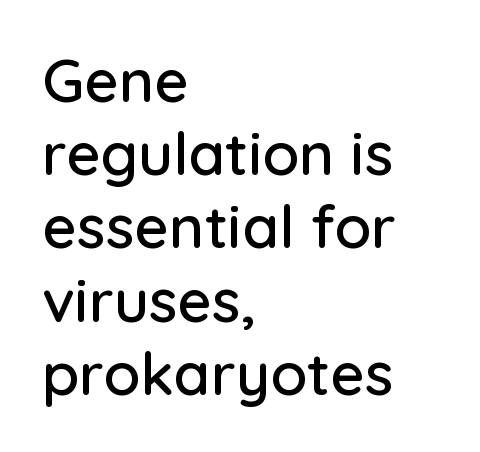
{"serif": "no", "italic": "no", "width": "normal", "stroke_contrast": "low", "x_height": "medium", "monospaced": "no", "underline": "no", "align": "left", "line_spacing_ratio": 1.22, "letter_spacing": "normal", "letter_spacing_em": 0.0, "glyph_px": 60}
